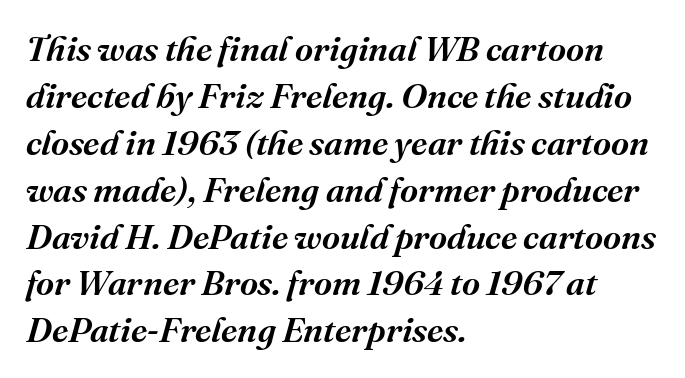
Between one letter and the next there's only the usual sliver of space. The rag falls on the right side of this text block. Observe the lean: these are italic letterforms. Descenders are the only things crossing below the line. How would I describe the line gaps? Plain and ordinary.
